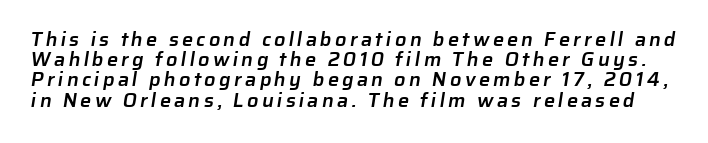
Q: Is the text bold? A: Semi-bold.
Q: Is the text underlined? A: No.
Q: Is the spacing between lines tight, normal or loose? A: Tight.
